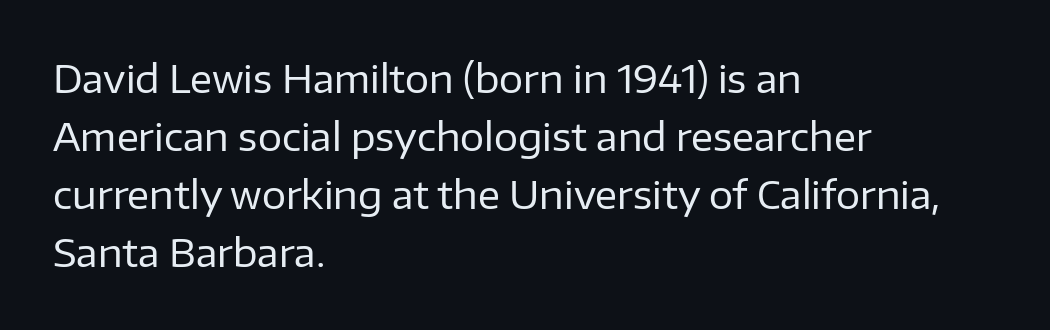
Q: Is the text bold? A: No.
Q: Is the text italic (slanted)? A: No, it is upright.
Q: Is the typeface a serif or a sans-serif typeface? A: Sans-serif.
Q: Is the text underlined? A: No.
Q: How is the paragraph aligned? A: Left-aligned.
Q: Is the spacing between letters normal or unusually wide? A: Normal.
Q: Is the spacing between lines tight, normal or loose? A: Normal.
Q: Width (condensed, normal, or wide)? A: Normal.
Q: Stroke contrast? A: Low.
Q: x-height? A: Medium.
Q: Monospaced? A: No.
